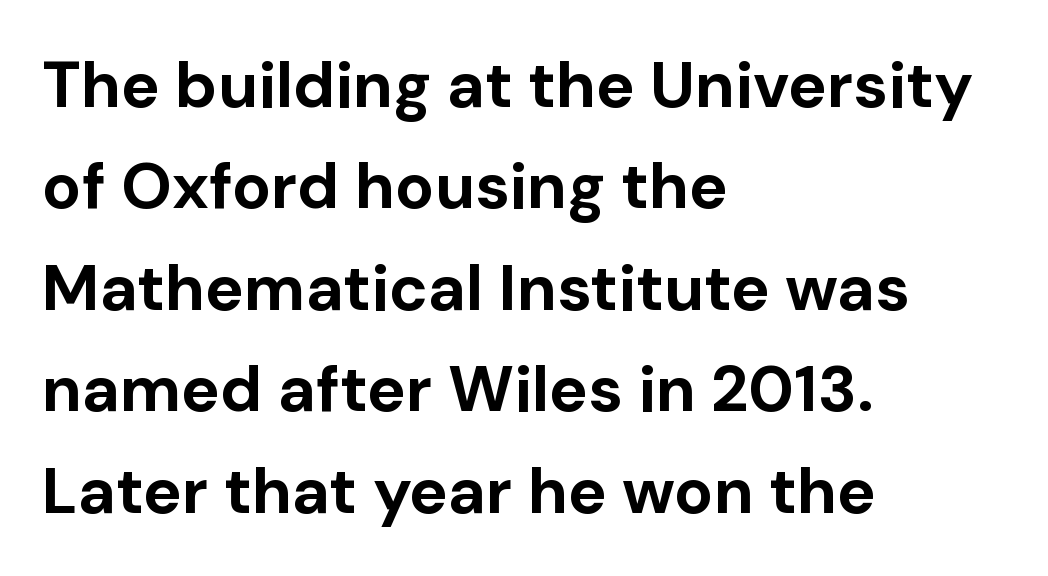
The image shows 65 px bold sans-serif type, upright; set left-aligned, normal line spacing (1.56x), normal letter spacing, not underlined; low stroke contrast and a medium x-height.
